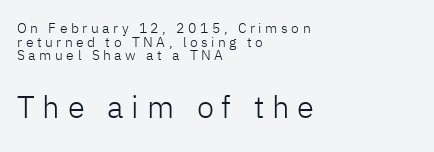
{"serif": "no", "italic": "no", "bold": "no", "weight": "light", "width": "normal", "stroke_contrast": "low", "x_height": "medium", "monospaced": "no", "underline": "no", "align": "left", "line_spacing": "tight", "line_spacing_ratio": 0.97, "letter_spacing": "wide", "letter_spacing_em": 0.25, "larger_block": "second", "size_ratio": 2.21, "glyph_px": 31}
